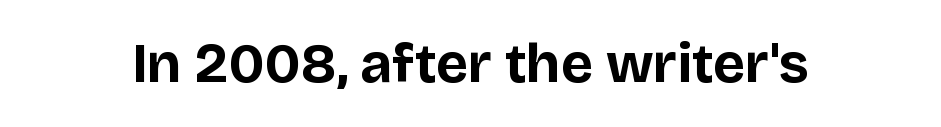
The image shows 56 px bold sans-serif type, upright; set normal letter spacing, not underlined; low stroke contrast and a large x-height.
